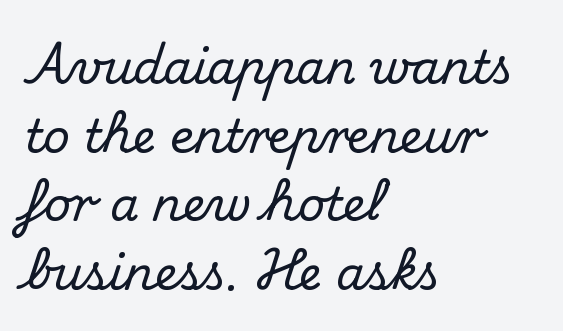
{"serif": "yes", "width": "normal", "stroke_contrast": "medium", "x_height": "small", "monospaced": "no", "underline": "no", "align": "left", "line_spacing": "normal", "line_spacing_ratio": 1.49, "letter_spacing": "normal", "letter_spacing_em": 0.0, "glyph_px": 46}
